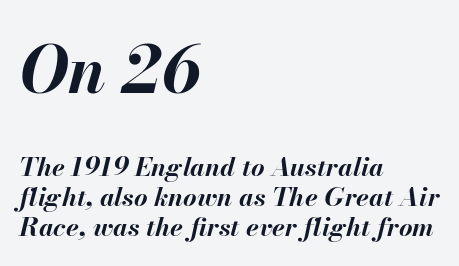
Look at the tracking — it's just the regular setting, nothing added. Caption: upper text group enlarged, lower text group reduced. The block of text is dense from top to bottom, with scant space between rows. Think of a printed novel: that variable character pitch is what you see here. The face used here has a pronounced slope to its letters. Where is the straight margin? On the left.
